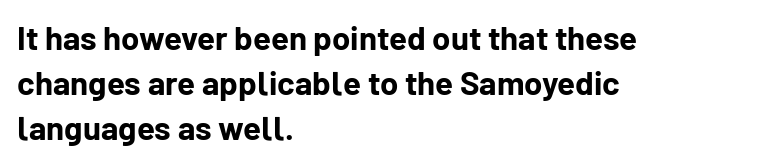
Line beginnings align vertically; line endings do not. Vertical spacing — default. Default kerning and tracking; the words read as compact shapes. Type without underlining. Unlike a traditional serif, this face leaves its strokes unadorned. Strong, thick strokes mark this as bold type.
